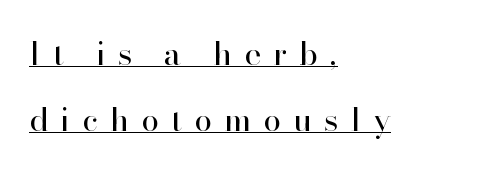
The image shows 32 px regular-weight serif type, upright; set left-aligned, loose line spacing (2.05x), unusually wide letter spacing (+0.38 em), underlined; high stroke contrast and a small x-height.
